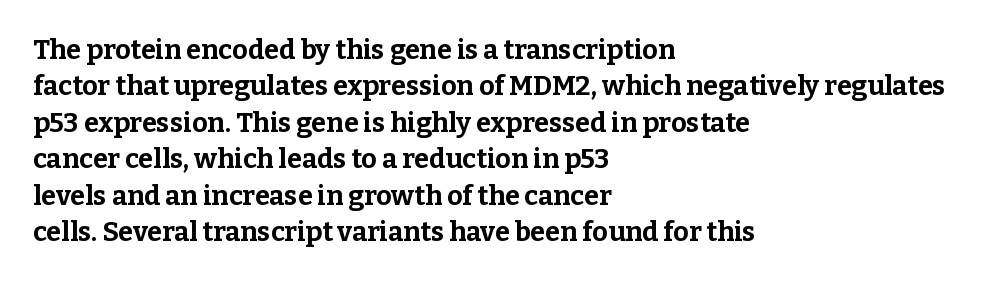
The image shows 27 px bold type, upright; set left-aligned, normal line spacing (1.35x), normal letter spacing, not underlined.
